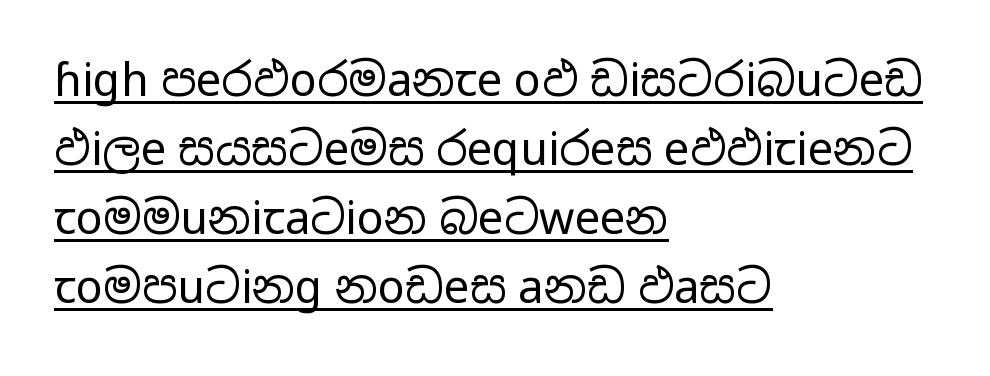
The strokes carry an ordinary text weight at most. The face used here is rendered with its standard letterfit. Normally led — the rows are evenly, conventionally spaced. This is the regular roman posture of the typeface. Which margin do the lines hug? The left one — the right edge is uneven.
